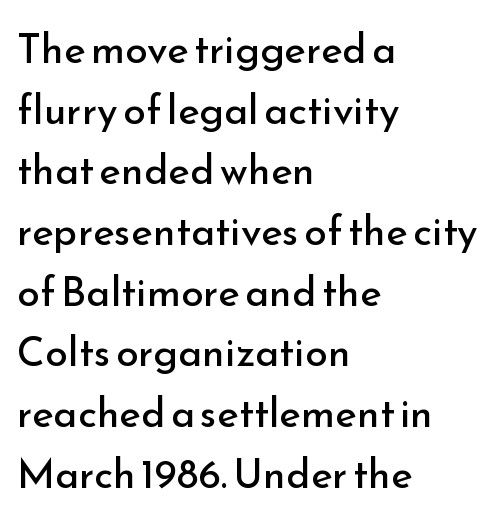
The passage shown stacks its lines at a standard gap. The lines are quadded left. Stems here are at most as thick as an everyday book face. The tracking reads as untouched default to a designer's eye.
